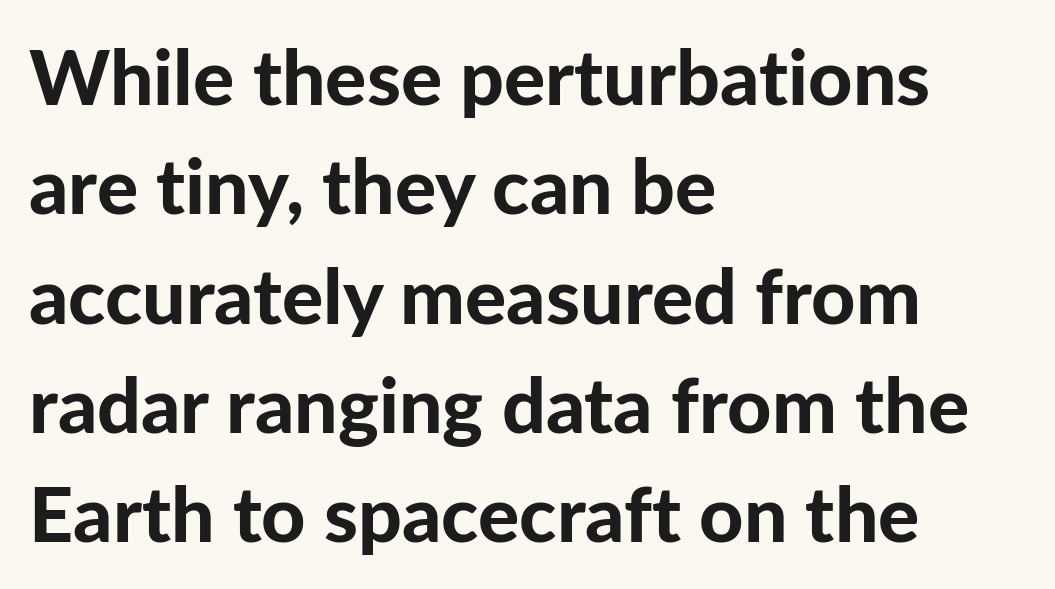
{"serif": "no", "italic": "no", "bold": "yes", "weight": "bold", "width": "normal", "stroke_contrast": "low", "x_height": "medium", "monospaced": "no", "underline": "no", "align": "left", "line_spacing": "normal", "line_spacing_ratio": 1.42, "letter_spacing": "normal", "letter_spacing_em": 0.0, "glyph_px": 77}
